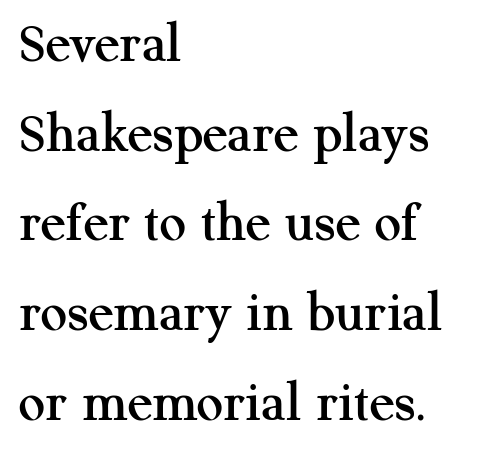
{"serif": "yes", "italic": "no", "width": "normal", "stroke_contrast": "medium", "x_height": "medium", "monospaced": "no", "underline": "no", "align": "left", "line_spacing": "normal", "line_spacing_ratio": 1.52, "letter_spacing": "normal", "letter_spacing_em": 0.0, "glyph_px": 59}
